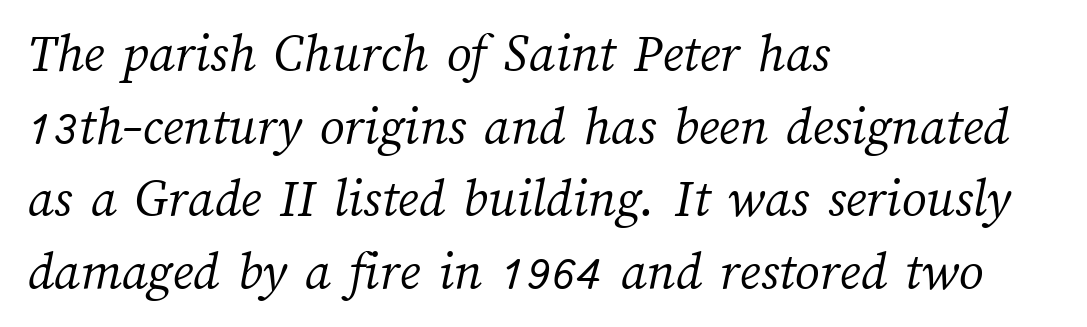
The face used here is rendered with its standard letterfit. Horizontal bands of white between lines are of average thickness. The strokes are not fattened; the text isn't bold. This sample is left-justified, so line endings fall wherever the words run out. The rendering uses natural spacing where letterforms have individual widths. Beneath every word, the page is bare.
